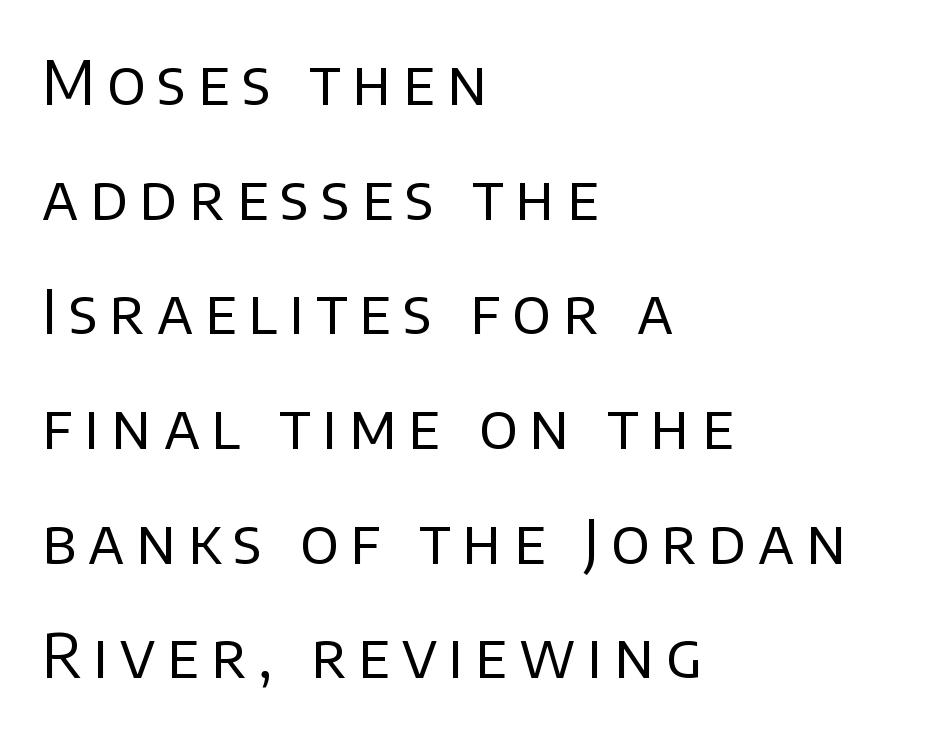
Counters stay open thanks to moderate or lighter strokes. Only glyphs here, with clear space below each row. Think of a printed novel: that variable character pitch is what you see here. Which margin do the lines hug? The left one — the right edge is uneven.
